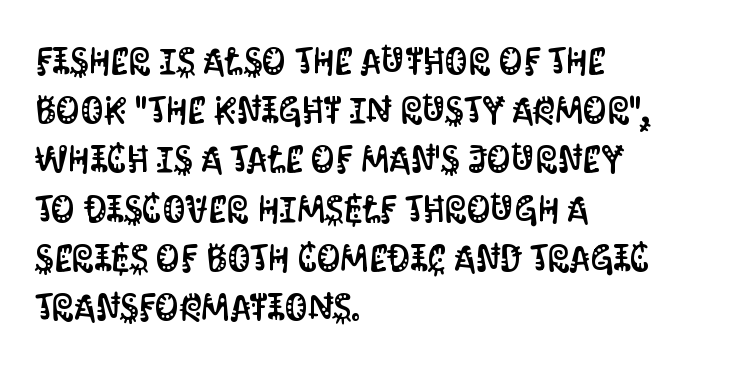
Q: Is the text italic (slanted)? A: No, it is upright.
Q: Is the typeface a serif or a sans-serif typeface? A: Sans-serif.
Q: Is the text underlined? A: No.
Q: How is the paragraph aligned? A: Left-aligned.
Q: Is the spacing between letters normal or unusually wide? A: Normal.
Q: Is the spacing between lines tight, normal or loose? A: Normal.
Q: Width (condensed, normal, or wide)? A: Condensed.
Q: Stroke contrast? A: Medium.
Q: x-height? A: Large.
Q: Monospaced? A: No.
